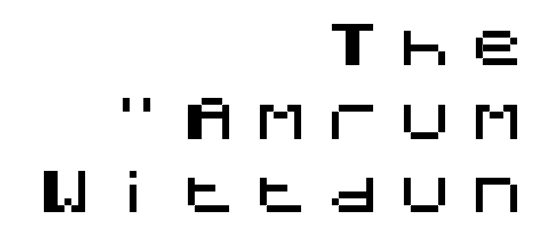
The image shows 55 px sans-serif type, upright; set right-aligned, normal line spacing (1.34x), unusually wide letter spacing (+0.31 em), not underlined; medium stroke contrast and a large x-height.
